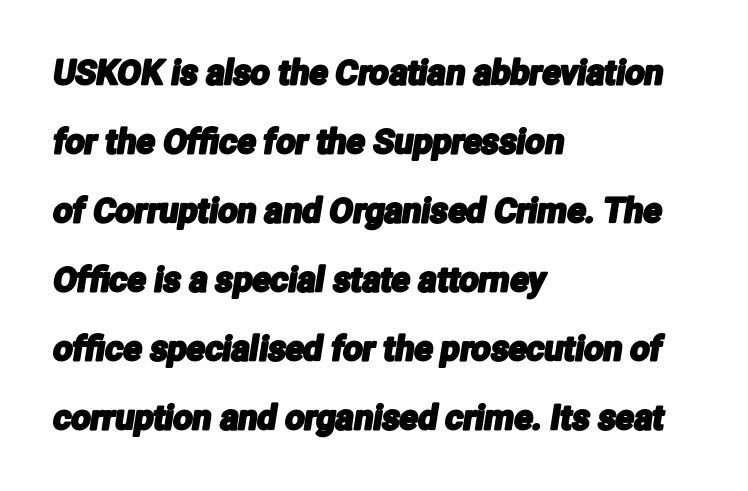
The image shows 34 px condensed sans-serif type; set left-aligned, loose line spacing (2.03x), normal letter spacing, not underlined; low stroke contrast and a medium x-height.
